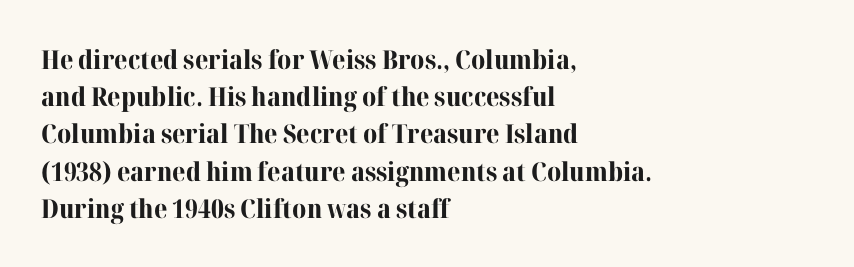
The image shows 26 px bold type, upright; set left-aligned, normal line spacing (1.43x), normal letter spacing, not underlined.
